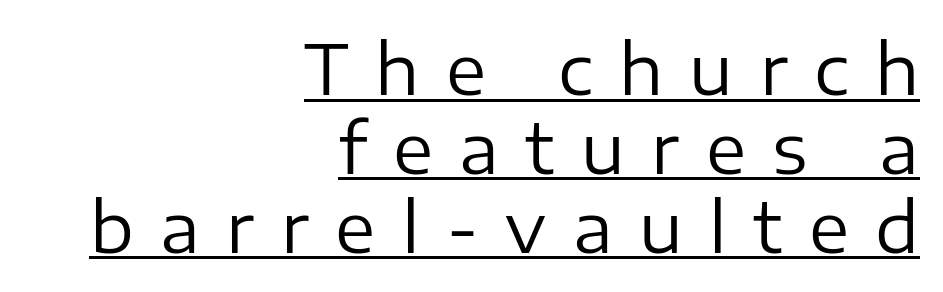
{"serif": "no", "italic": "no", "bold": "no", "weight": "regular", "width": "normal", "stroke_contrast": "low", "x_height": "medium", "monospaced": "no", "underline": "yes", "align": "right", "line_spacing_ratio": 1.16, "letter_spacing": "wide", "letter_spacing_em": 0.39, "glyph_px": 68}
